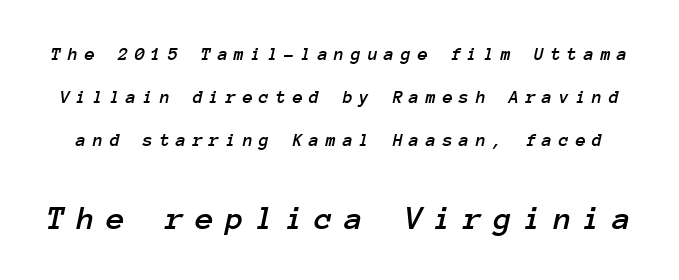
Q: Is the text italic (slanted)? A: Yes, it leans right by about 12 degrees.
Q: Is the text underlined? A: No.
Q: Is the spacing between letters normal or unusually wide? A: Unusually wide.
Q: Is the spacing between lines tight, normal or loose? A: Loose.
Q: Which block of text is set in a larger size, the first (top) or the second (bottom)? A: The second (bottom) one.
Q: Width (condensed, normal, or wide)? A: Normal.
Q: Stroke contrast? A: Low.
Q: x-height? A: Medium.
Q: Monospaced? A: Yes.
